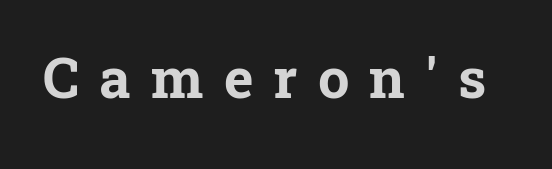
{"serif": "yes", "italic": "no", "bold": "yes", "weight": "bold", "width": "normal", "stroke_contrast": "low", "x_height": "medium", "monospaced": "no", "underline": "no", "letter_spacing": "wide", "letter_spacing_em": 0.36, "glyph_px": 56}
